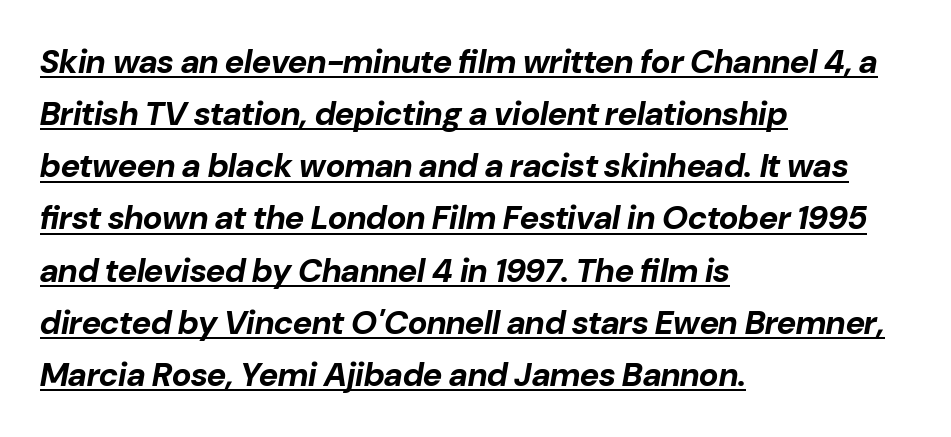
A typesetter would mark this as italic. These lines stack with their left ends in a neat column. Nothing unusual about the tracking: characters are spaced as the font intends. The lettering is marked with a stroke running underneath it.
